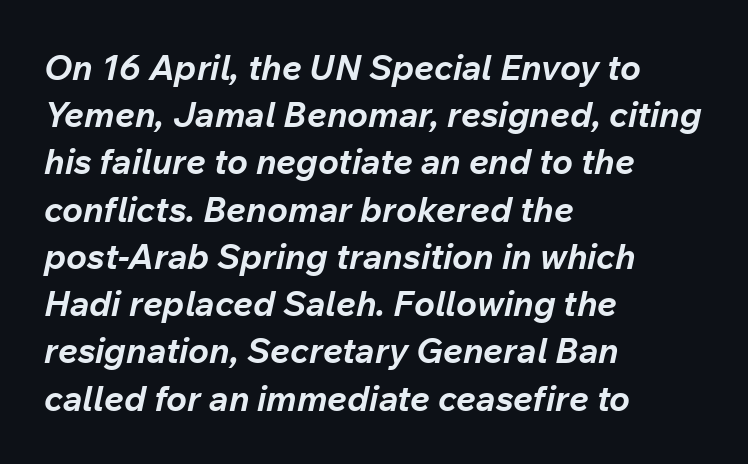
{"italic": "yes", "lean": "right", "slant_degrees": 12, "bold": "yes", "weight": "bold", "width": "normal", "stroke_contrast": "low", "x_height": "medium", "monospaced": "no", "underline": "no", "align": "left", "line_spacing": "normal", "line_spacing_ratio": 1.35, "letter_spacing": "normal", "letter_spacing_em": 0.0, "glyph_px": 35}
